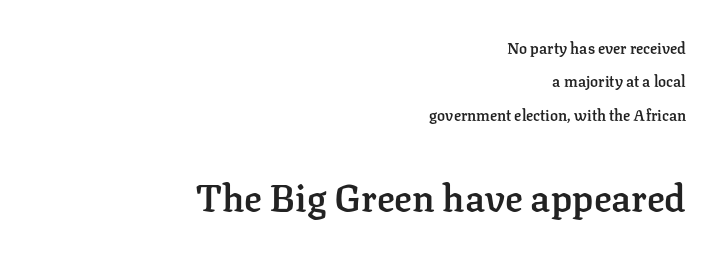
Q: Is the text bold? A: Semi-bold.
Q: Is the text italic (slanted)? A: No, it is upright.
Q: Is the typeface a serif or a sans-serif typeface? A: Serif.
Q: Is the text underlined? A: No.
Q: How is the paragraph aligned? A: Right-aligned.
Q: Is the spacing between letters normal or unusually wide? A: Normal.
Q: Is the spacing between lines tight, normal or loose? A: Loose.
Q: Which block of text is set in a larger size, the first (top) or the second (bottom)? A: The second (bottom) one.
Q: Width (condensed, normal, or wide)? A: Normal.
Q: Stroke contrast? A: Low.
Q: x-height? A: Medium.
Q: Monospaced? A: No.
